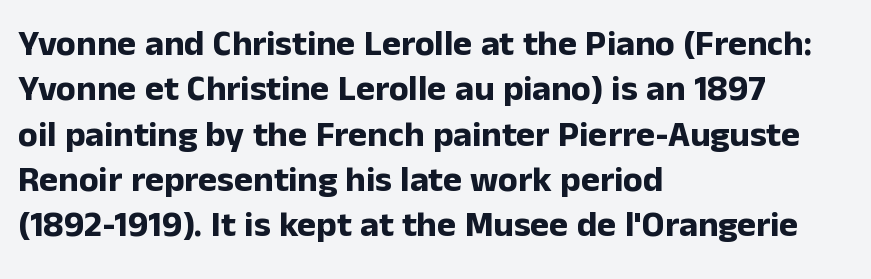
The image shows 36 px bold sans-serif type, upright; set left-aligned, normal line spacing (1.26x), normal letter spacing, not underlined; low stroke contrast and a medium x-height.
